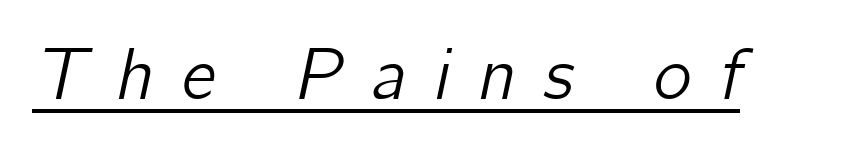
{"italic": "yes", "lean": "right", "slant_degrees": 12, "width": "normal", "stroke_contrast": "low", "x_height": "medium", "monospaced": "no", "underline": "yes", "letter_spacing": "wide", "letter_spacing_em": 0.38, "glyph_px": 73}
